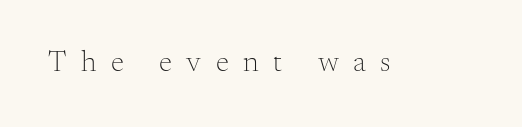
{"serif": "yes", "italic": "no", "bold": "no", "weight": "light", "width": "normal", "stroke_contrast": "medium", "x_height": "small", "monospaced": "no", "underline": "no", "letter_spacing": "wide", "letter_spacing_em": 0.48, "glyph_px": 30}
